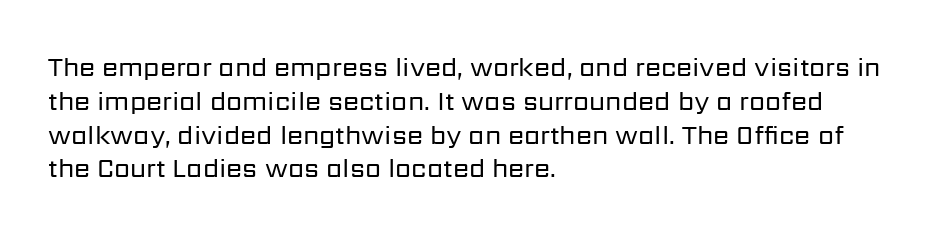
The image shows 26 px text type, upright; set left-aligned, normal line spacing (1.3x), normal letter spacing, not underlined.
